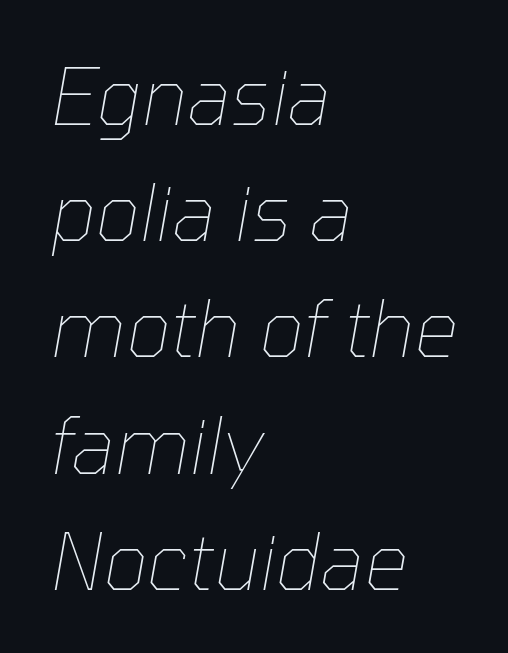
Q: Is the text bold? A: No.
Q: Is the text italic (slanted)? A: Yes, it leans right by about 10 degrees.
Q: Is the text underlined? A: No.
Q: How is the paragraph aligned? A: Left-aligned.
Q: Is the spacing between letters normal or unusually wide? A: Normal.
Q: Is the spacing between lines tight, normal or loose? A: Normal.
Q: Width (condensed, normal, or wide)? A: Normal.
Q: Stroke contrast? A: Low.
Q: x-height? A: Medium.
Q: Monospaced? A: No.
